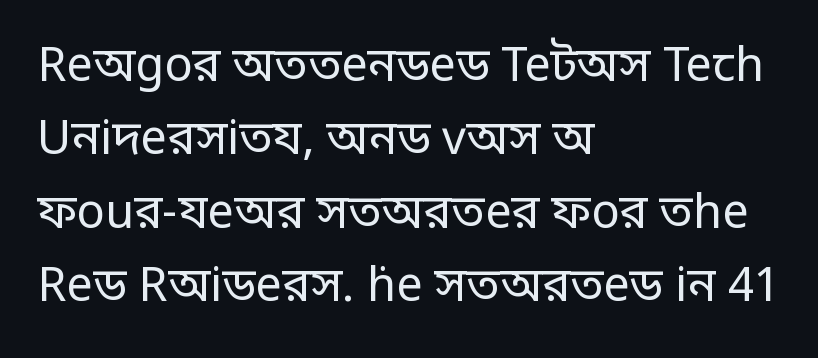
Q: Is the text bold? A: No.
Q: Is the text italic (slanted)? A: No, it is upright.
Q: Is the typeface a serif or a sans-serif typeface? A: Sans-serif.
Q: Is the text underlined? A: No.
Q: How is the paragraph aligned? A: Left-aligned.
Q: Is the spacing between letters normal or unusually wide? A: Normal.
Q: Is the spacing between lines tight, normal or loose? A: Normal.
Q: Width (condensed, normal, or wide)? A: Condensed.
Q: Stroke contrast? A: Low.
Q: Monospaced? A: No.
